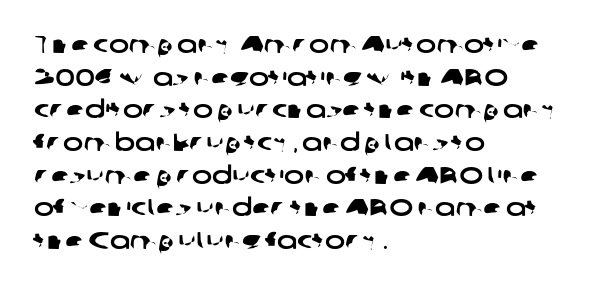
Q: Is the text underlined? A: No.
Q: How is the paragraph aligned? A: Left-aligned.
Q: Is the spacing between letters normal or unusually wide? A: Normal.
Q: Is the spacing between lines tight, normal or loose? A: Normal.
